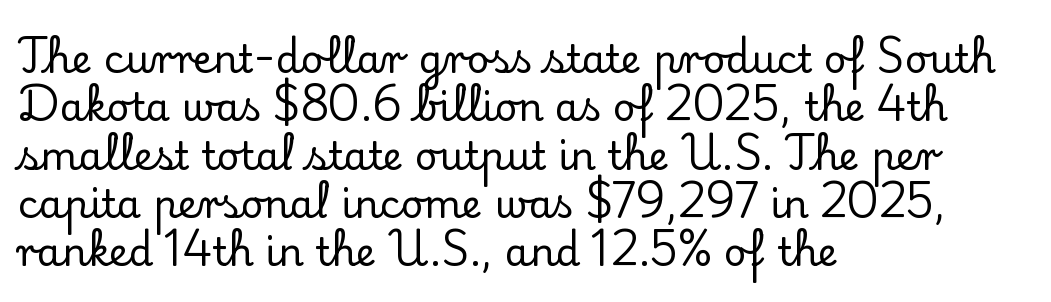
The image shows 39 px serif type, upright; set left-aligned, line spacing 1.24x, normal letter spacing, not underlined; low stroke contrast and a small x-height.
